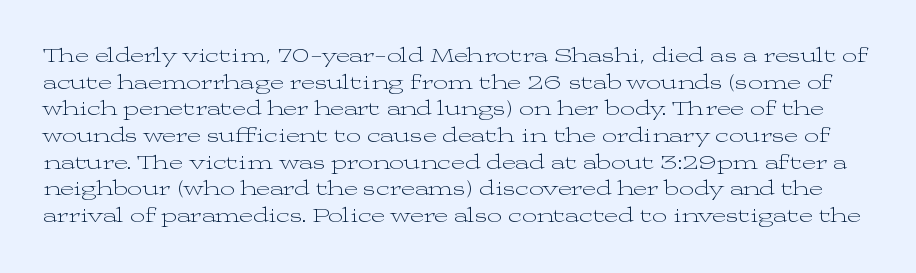
The image shows 21 px text type, upright; set normal line spacing (1.27x), normal letter spacing, not underlined.
